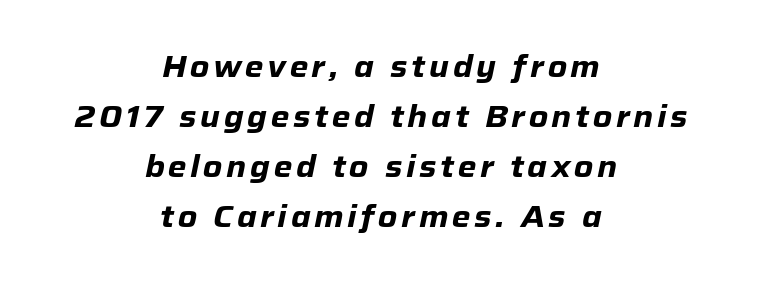
The image shows 30 px heavy type, italic (leaning right); set centered, normal line spacing (1.67x), not underlined; low stroke contrast and a medium x-height.
